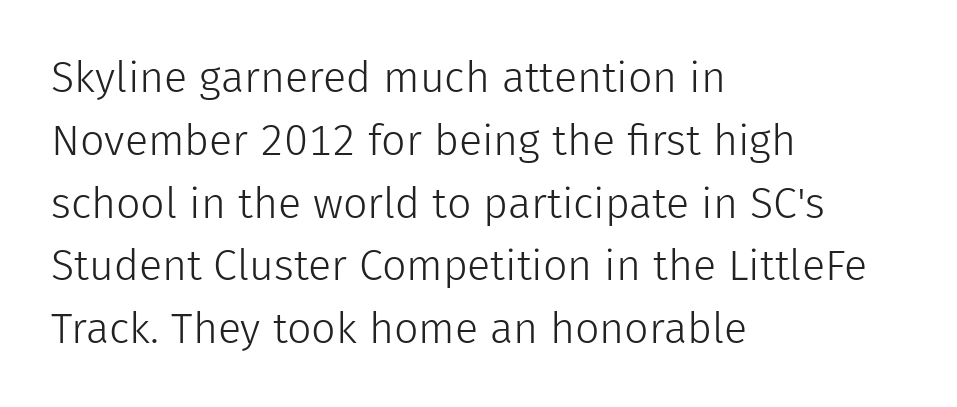
The image shows 43 px light sans-serif type, upright; set left-aligned, normal line spacing (1.46x), normal letter spacing, not underlined; low stroke contrast and a medium x-height.
